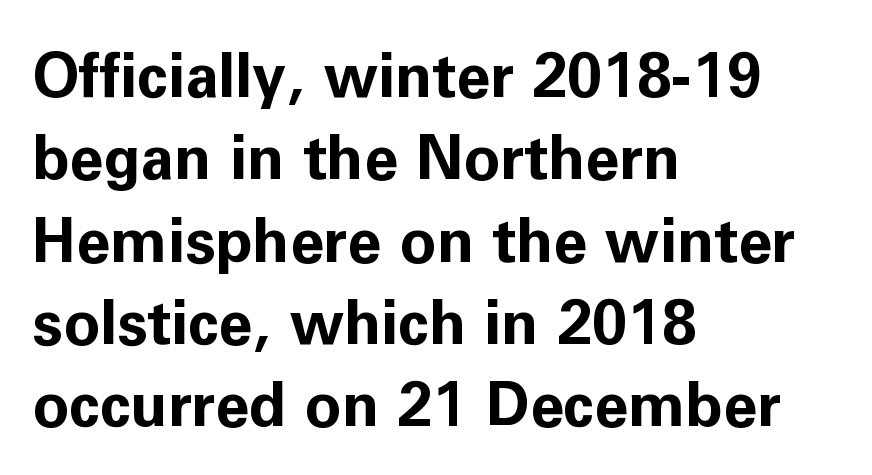
Q: Is the text bold? A: Yes.
Q: Is the text italic (slanted)? A: No, it is upright.
Q: Is the typeface a serif or a sans-serif typeface? A: Sans-serif.
Q: Is the text underlined? A: No.
Q: How is the paragraph aligned? A: Left-aligned.
Q: Is the spacing between letters normal or unusually wide? A: Normal.
Q: Is the spacing between lines tight, normal or loose? A: Normal.
Q: Width (condensed, normal, or wide)? A: Normal.
Q: Stroke contrast? A: Low.
Q: x-height? A: Medium.
Q: Monospaced? A: No.
